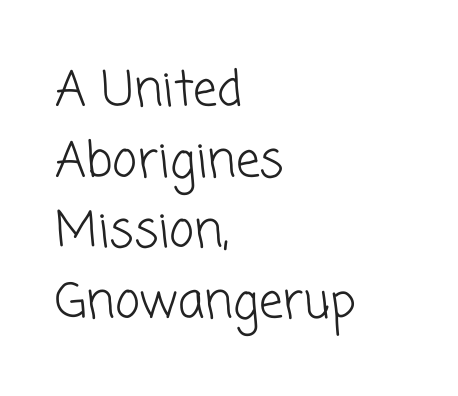
Q: Is the text bold? A: No.
Q: Is the typeface a serif or a sans-serif typeface? A: Sans-serif.
Q: Is the text underlined? A: No.
Q: How is the paragraph aligned? A: Left-aligned.
Q: Is the spacing between letters normal or unusually wide? A: Normal.
Q: Is the spacing between lines tight, normal or loose? A: Normal.
Q: Width (condensed, normal, or wide)? A: Normal.
Q: Stroke contrast? A: Low.
Q: x-height? A: Medium.
Q: Monospaced? A: No.
